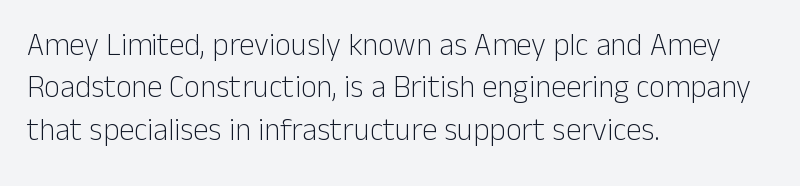
{"serif": "no", "italic": "no", "bold": "no", "weight": "light", "width": "normal", "stroke_contrast": "low", "x_height": "medium", "monospaced": "no", "underline": "no", "align": "left", "line_spacing": "normal", "line_spacing_ratio": 1.37, "letter_spacing": "normal", "letter_spacing_em": 0.0, "glyph_px": 31}
